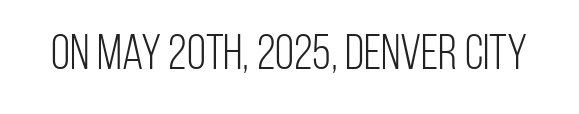
Q: Is the text bold? A: No.
Q: Is the text italic (slanted)? A: No, it is upright.
Q: Is the typeface a serif or a sans-serif typeface? A: Sans-serif.
Q: Is the text underlined? A: No.
Q: Is the spacing between letters normal or unusually wide? A: Normal.
Q: Width (condensed, normal, or wide)? A: Condensed.
Q: Stroke contrast? A: Low.
Q: x-height? A: Large.
Q: Monospaced? A: No.
